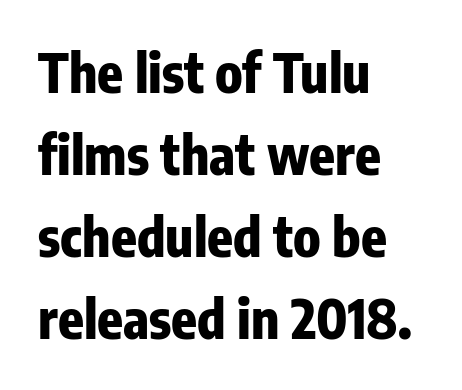
Q: Is the text bold? A: Yes.
Q: Is the text italic (slanted)? A: No, it is upright.
Q: Is the typeface a serif or a sans-serif typeface? A: Sans-serif.
Q: Is the text underlined? A: No.
Q: How is the paragraph aligned? A: Left-aligned.
Q: Is the spacing between letters normal or unusually wide? A: Normal.
Q: Is the spacing between lines tight, normal or loose? A: Normal.
Q: Width (condensed, normal, or wide)? A: Condensed.
Q: Stroke contrast? A: Low.
Q: x-height? A: Medium.
Q: Monospaced? A: No.
